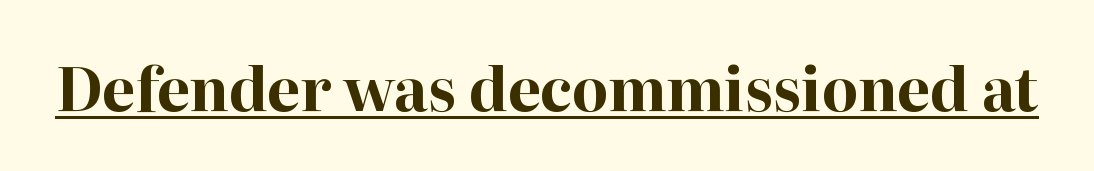
{"serif": "yes", "italic": "no", "bold": "yes", "weight": "bold", "width": "normal", "stroke_contrast": "high", "x_height": "medium", "monospaced": "no", "underline": "yes", "letter_spacing": "normal", "letter_spacing_em": 0.0, "glyph_px": 59}
